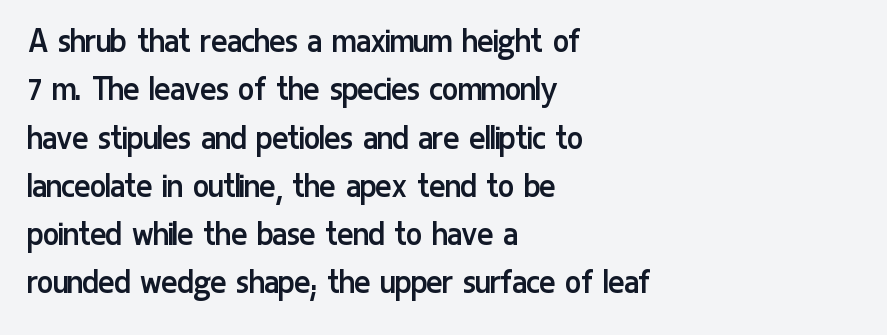
{"serif": "no", "italic": "no", "bold": "no", "weight": "regular", "width": "condensed", "stroke_contrast": "low", "x_height": "medium", "monospaced": "no", "underline": "no", "align": "left", "line_spacing": "normal", "line_spacing_ratio": 1.27, "letter_spacing": "normal", "letter_spacing_em": 0.0, "glyph_px": 38}
